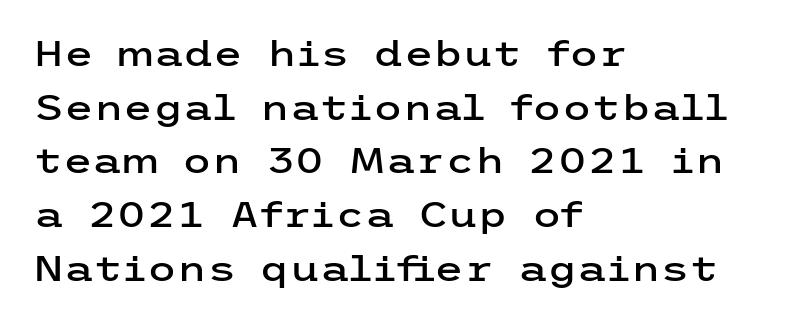
Q: Is the text italic (slanted)? A: No, it is upright.
Q: Is the typeface a serif or a sans-serif typeface? A: Sans-serif.
Q: Is the text underlined? A: No.
Q: How is the paragraph aligned? A: Left-aligned.
Q: Is the spacing between letters normal or unusually wide? A: Normal.
Q: Is the spacing between lines tight, normal or loose? A: Normal.
Q: Width (condensed, normal, or wide)? A: Wide.
Q: Stroke contrast? A: Low.
Q: x-height? A: Medium.
